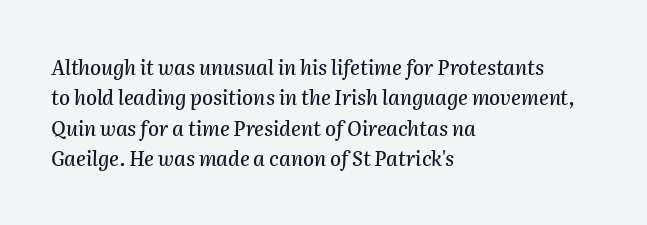
Q: Is the text italic (slanted)? A: Yes, it leans right by about 2 degrees.
Q: Is the text underlined? A: No.
Q: How is the paragraph aligned? A: Left-aligned.
Q: Is the spacing between letters normal or unusually wide? A: Normal.
Q: Is the spacing between lines tight, normal or loose? A: Normal.
